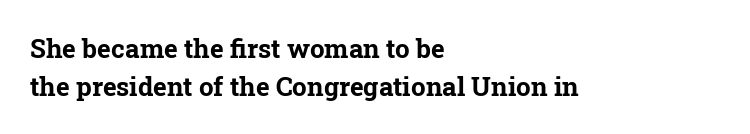
On the weight axis this lands at bold, roughly 700. Words float on clear page, feet unadorned. Interline gaps are of average width in this sample. The rendering keeps characters at their native spacing. In terms of posture, this sample is upright.
